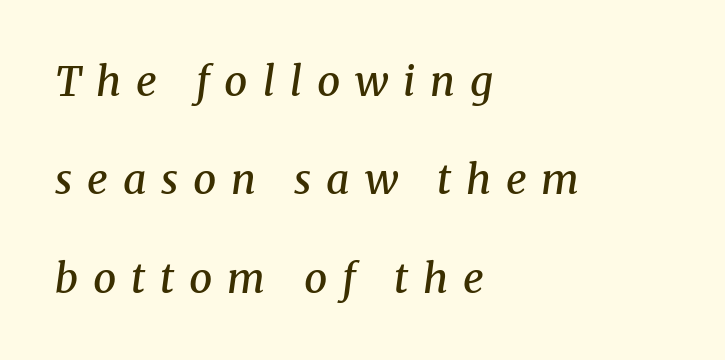
Q: Is the text bold? A: Semi-bold.
Q: Is the text italic (slanted)? A: Yes, it leans right by about 8 degrees.
Q: Is the typeface a serif or a sans-serif typeface? A: Serif.
Q: Is the text underlined? A: No.
Q: How is the paragraph aligned? A: Left-aligned.
Q: Is the spacing between letters normal or unusually wide? A: Unusually wide.
Q: Is the spacing between lines tight, normal or loose? A: Loose.
Q: Width (condensed, normal, or wide)? A: Normal.
Q: Stroke contrast? A: Medium.
Q: x-height? A: Medium.
Q: Monospaced? A: No.
